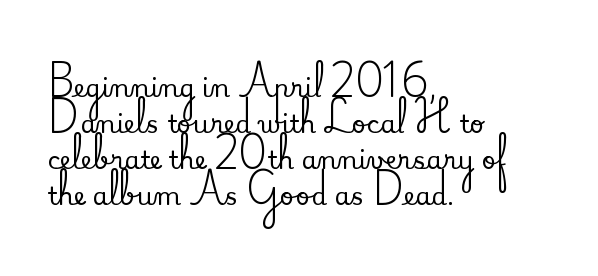
Q: Is the text italic (slanted)? A: No, it is upright.
Q: Is the text underlined? A: No.
Q: How is the paragraph aligned? A: Left-aligned.
Q: Is the spacing between letters normal or unusually wide? A: Normal.
Q: Is the spacing between lines tight, normal or loose? A: Normal.
